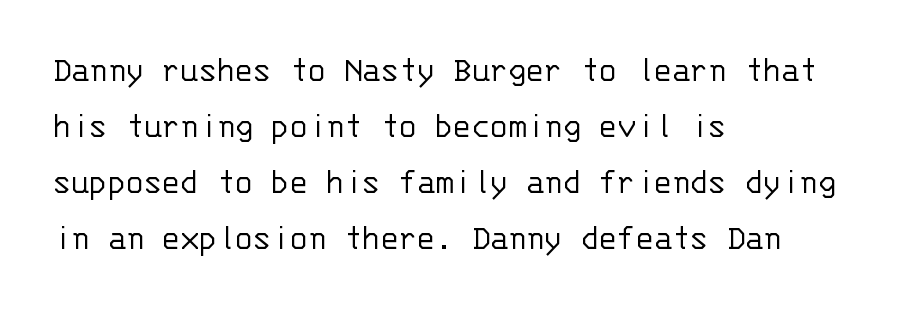
Q: Is the text bold? A: No.
Q: Is the text italic (slanted)? A: No, it is upright.
Q: Is the typeface a serif or a sans-serif typeface? A: Sans-serif.
Q: Is the text underlined? A: No.
Q: How is the paragraph aligned? A: Left-aligned.
Q: Is the spacing between letters normal or unusually wide? A: Normal.
Q: Is the spacing between lines tight, normal or loose? A: Normal.
Q: Width (condensed, normal, or wide)? A: Normal.
Q: Stroke contrast? A: Low.
Q: x-height? A: Large.
Q: Monospaced? A: Yes.
